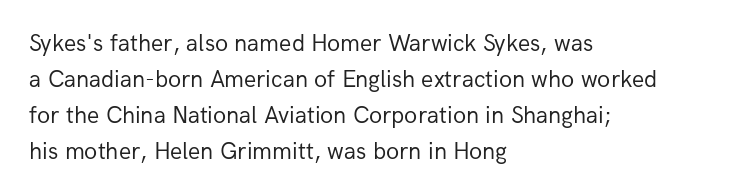
The image shows 24 px text type, upright; set left-aligned, normal line spacing (1.5x), normal letter spacing, not underlined.
